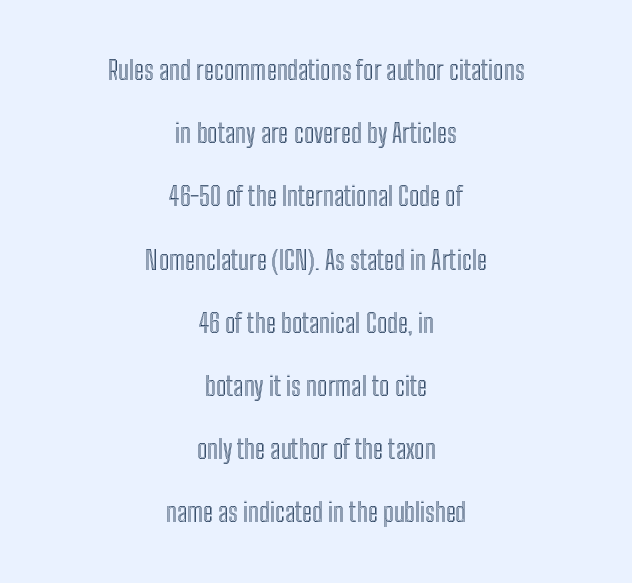
Each row of text sits above clean, open space. Alignment: centered. The tracking reads as untouched default to a designer's eye. The lettering stays uniformly vertical, giving the passage a roman look.
